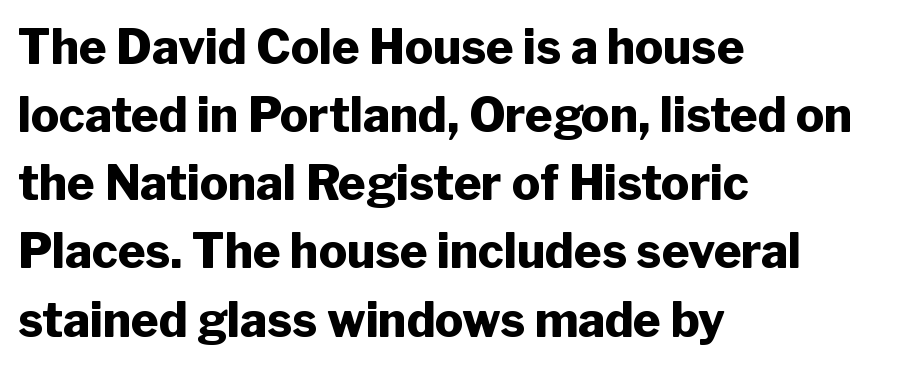
{"serif": "no", "italic": "no", "bold": "yes", "weight": "heavy", "width": "normal", "stroke_contrast": "low", "x_height": "medium", "monospaced": "no", "underline": "no", "align": "left", "line_spacing": "normal", "line_spacing_ratio": 1.45, "letter_spacing": "normal", "letter_spacing_em": 0.0, "glyph_px": 47}
